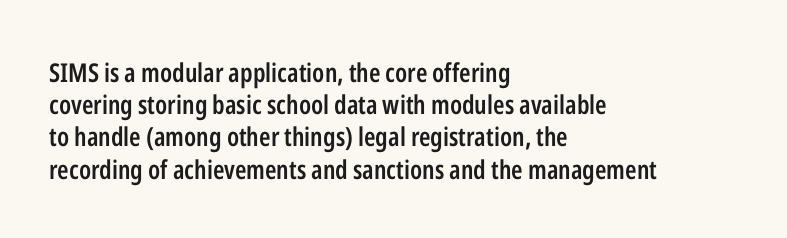
{"italic": "no", "bold": "semi", "underline": "no", "align": "left", "line_spacing_ratio": 1.24, "letter_spacing": "normal", "letter_spacing_em": 0.0, "glyph_px": 26}
